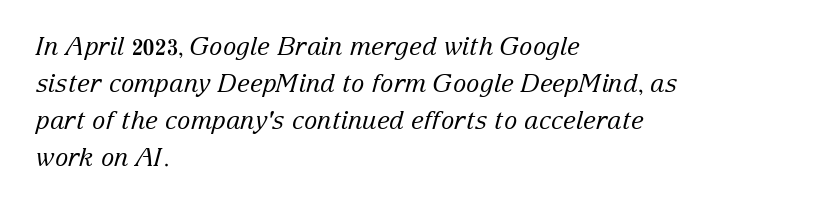
Observe the lean: these are italic letterforms. What's the leading like? Ordinary, nothing unusual. All the whitespace from short lines collects on the right. In terms of letterspacing, this is plain default setting. Underline: absent. The font is comparable to plain body text, perhaps lighter.
